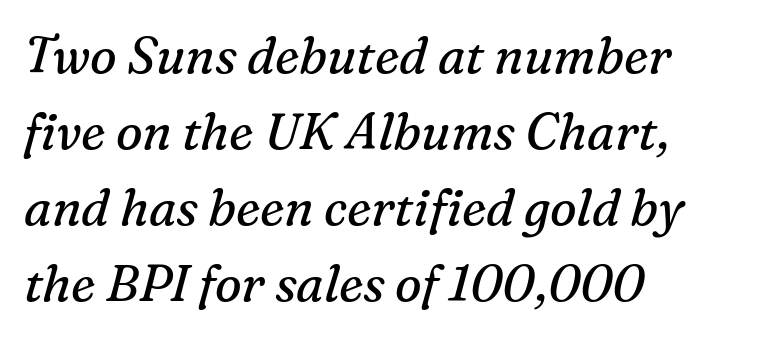
Q: Is the text bold? A: No.
Q: Is the text italic (slanted)? A: Yes, it leans right by about 16 degrees.
Q: Is the typeface a serif or a sans-serif typeface? A: Serif.
Q: Is the text underlined? A: No.
Q: How is the paragraph aligned? A: Left-aligned.
Q: Is the spacing between letters normal or unusually wide? A: Normal.
Q: Is the spacing between lines tight, normal or loose? A: Normal.
Q: Width (condensed, normal, or wide)? A: Normal.
Q: Stroke contrast? A: Medium.
Q: x-height? A: Medium.
Q: Monospaced? A: No.
